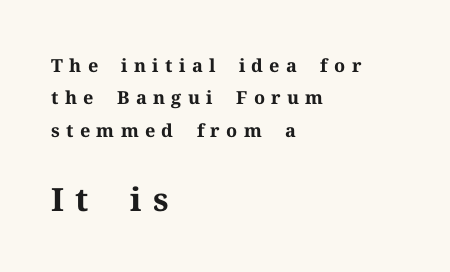
{"serif": "yes", "italic": "no", "bold": "yes", "weight": "bold", "width": "normal", "stroke_contrast": "medium", "x_height": "medium", "monospaced": "no", "underline": "no", "align": "left", "line_spacing_ratio": 1.8, "letter_spacing": "wide", "letter_spacing_em": 0.35, "larger_block": "second", "size_ratio": 1.78, "glyph_px": 32}
